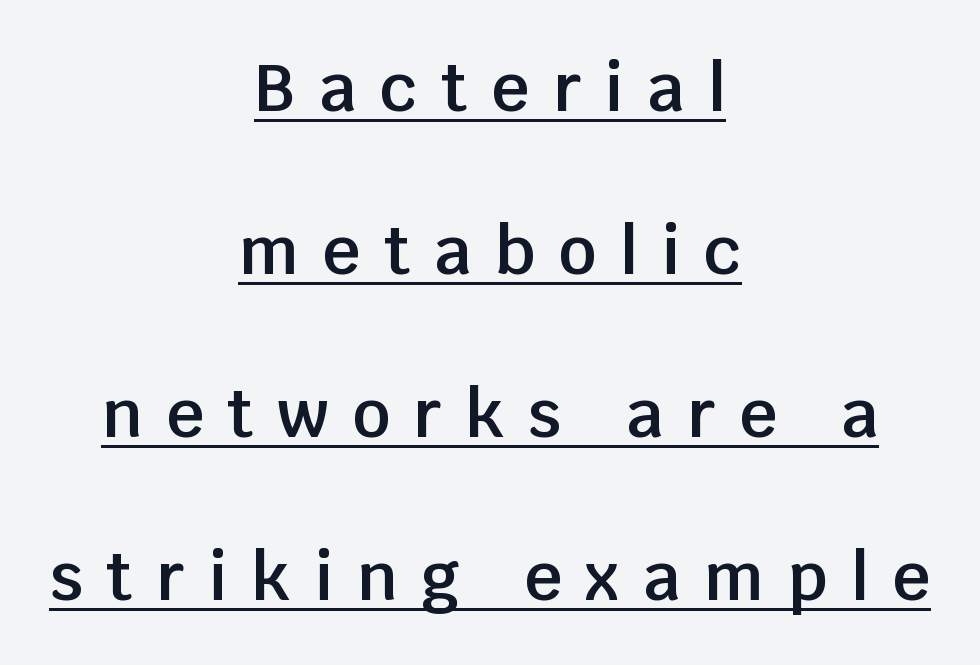
Q: Is the text bold? A: Semi-bold.
Q: Is the text italic (slanted)? A: No, it is upright.
Q: Is the typeface a serif or a sans-serif typeface? A: Sans-serif.
Q: Is the text underlined? A: Yes.
Q: How is the paragraph aligned? A: Centered.
Q: Is the spacing between letters normal or unusually wide? A: Unusually wide.
Q: Is the spacing between lines tight, normal or loose? A: Loose.
Q: Width (condensed, normal, or wide)? A: Normal.
Q: Stroke contrast? A: Low.
Q: x-height? A: Large.
Q: Monospaced? A: No.
